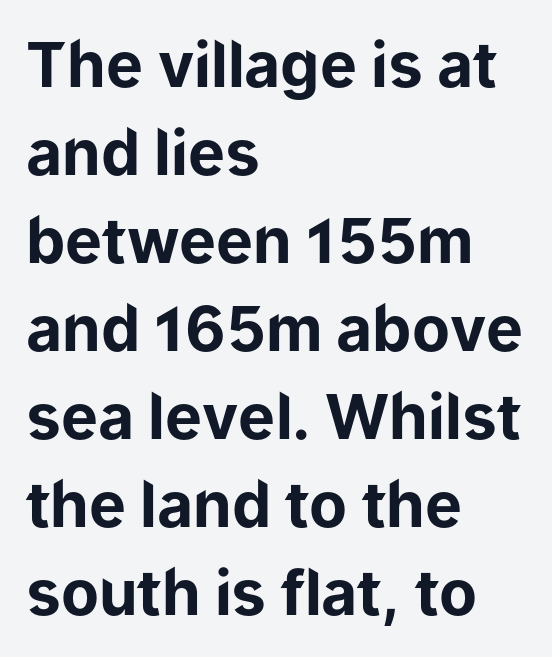
Q: Is the text bold? A: Yes.
Q: Is the text italic (slanted)? A: No, it is upright.
Q: Is the typeface a serif or a sans-serif typeface? A: Sans-serif.
Q: Is the text underlined? A: No.
Q: How is the paragraph aligned? A: Left-aligned.
Q: Is the spacing between letters normal or unusually wide? A: Normal.
Q: Is the spacing between lines tight, normal or loose? A: Normal.
Q: Width (condensed, normal, or wide)? A: Normal.
Q: Stroke contrast? A: Low.
Q: x-height? A: Medium.
Q: Monospaced? A: No.
